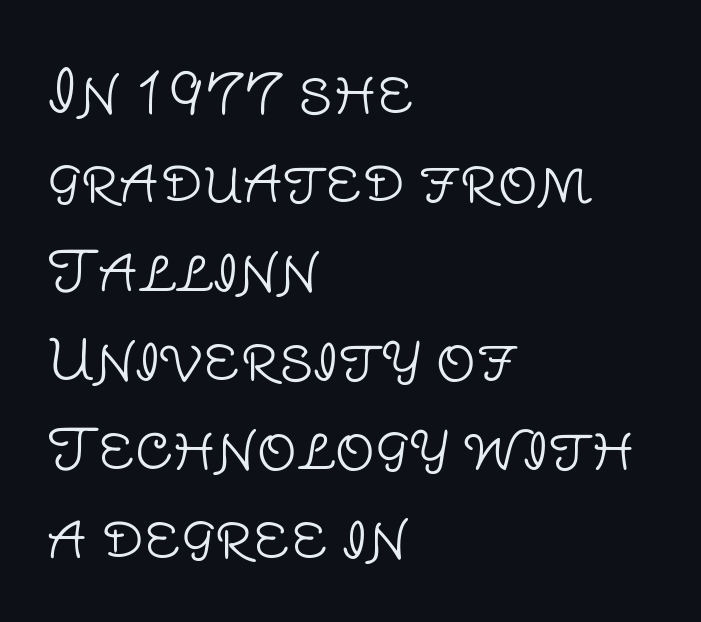
{"serif": "no", "bold": "no", "weight": "light", "width": "normal", "stroke_contrast": "low", "x_height": "large", "monospaced": "no", "underline": "no", "align": "left", "line_spacing": "normal", "line_spacing_ratio": 1.59, "letter_spacing": "normal", "letter_spacing_em": 0.0, "glyph_px": 56}
